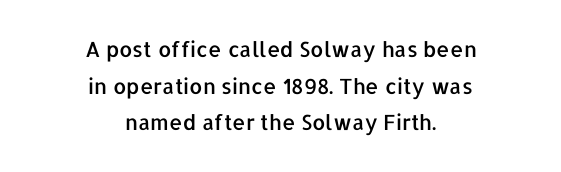
The strip under each line holds only bare page. Characters remain perfectly vertical along every line. Alignment: centered. Glyph-to-glyph distance matches everyday printed text.
